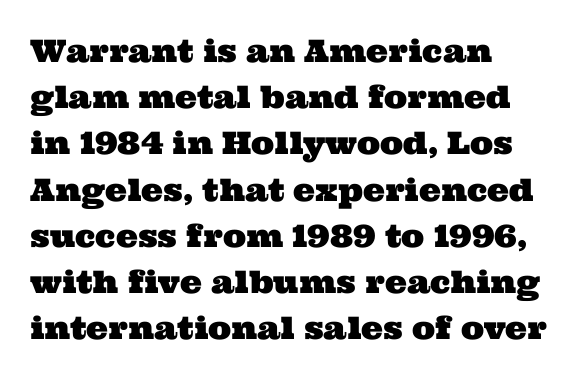
{"serif": "yes", "width": "wide", "stroke_contrast": "medium", "x_height": "medium", "monospaced": "no", "underline": "no", "align": "left", "line_spacing": "normal", "line_spacing_ratio": 1.49, "letter_spacing": "normal", "letter_spacing_em": 0.0, "glyph_px": 31}
